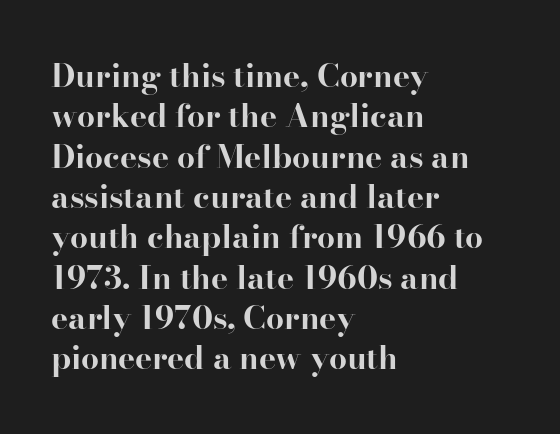
{"serif": "yes", "italic": "no", "bold": "yes", "weight": "bold", "width": "normal", "stroke_contrast": "high", "x_height": "small", "monospaced": "no", "underline": "no", "align": "left", "line_spacing": "normal", "line_spacing_ratio": 1.26, "letter_spacing": "normal", "letter_spacing_em": 0.0, "glyph_px": 32}
